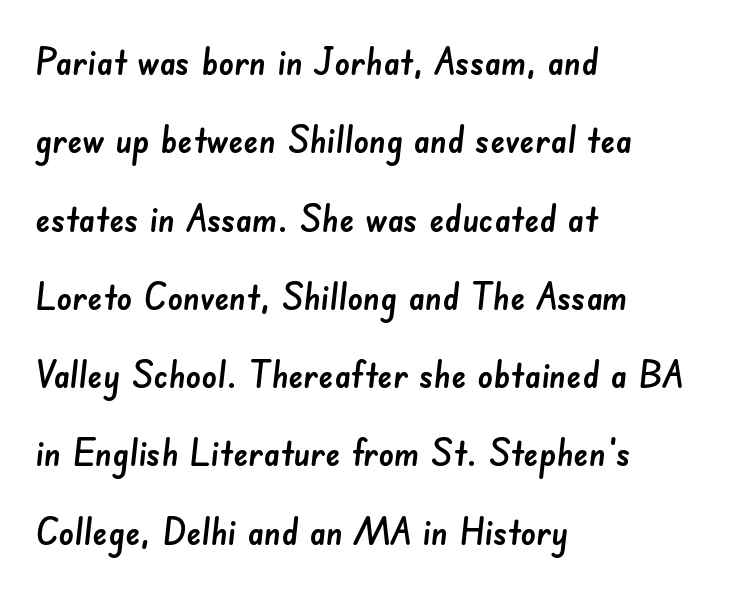
The image shows 38 px sans-serif type; set left-aligned, loose line spacing (2.06x), normal letter spacing, not underlined; low stroke contrast and a small x-height.
